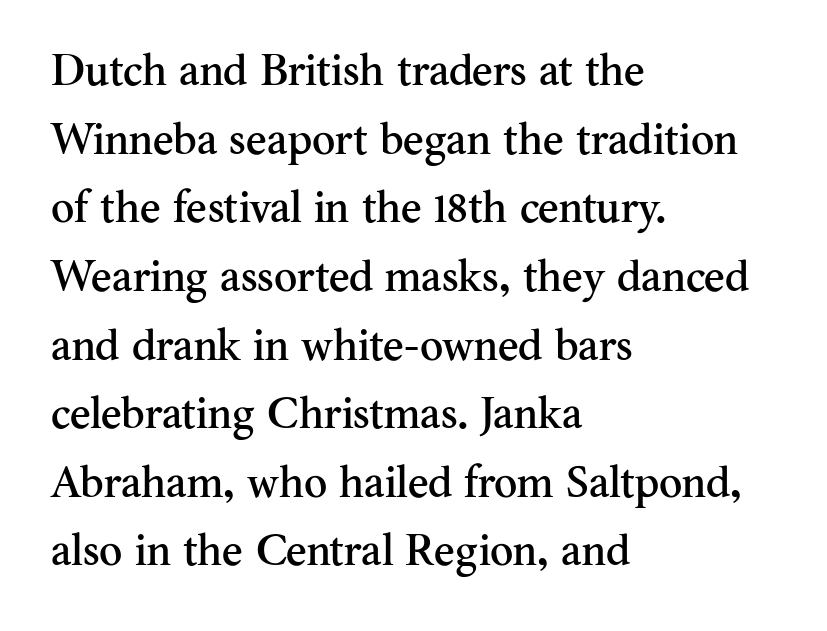
The image shows 44 px serif type, upright; set left-aligned, normal line spacing (1.56x), normal letter spacing, not underlined; medium stroke contrast and a small x-height.
